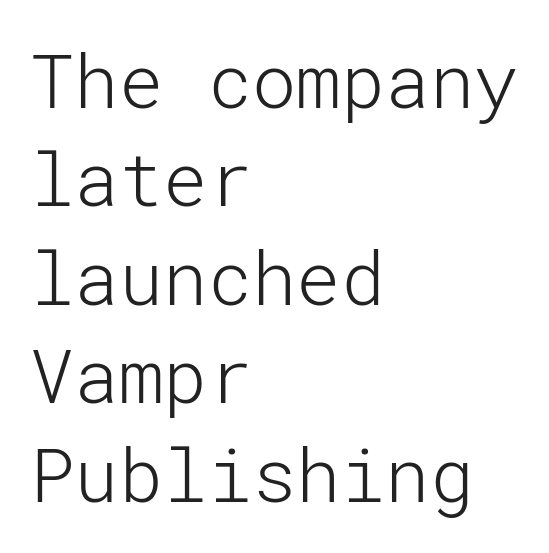
Characters remain perfectly vertical along every line. Are there feet on the stems? There aren't — it's a sans. Honestly, the row spacing looks completely unremarkable. Caption: standard tracking, unaltered. Descenders hang freely into open space. A light-to-regular cut is what we see here.
